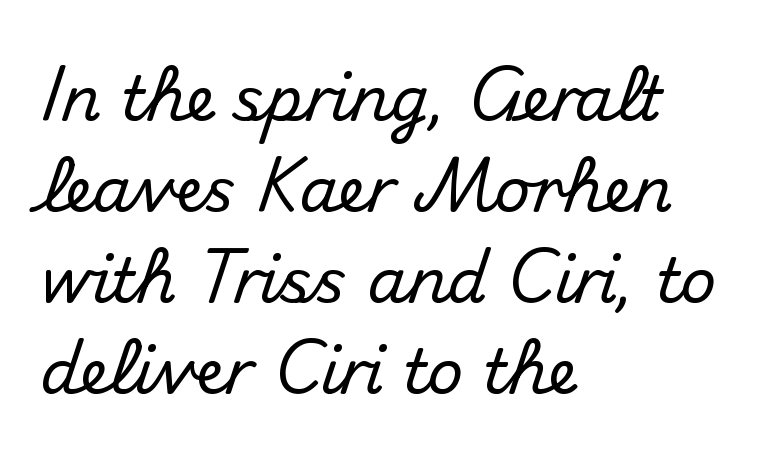
Lines of text with bare space underneath. Leading: standard. A typesetter would call this proportional, since set widths differ per character. This sample is left-justified, so line endings fall wherever the words run out. A typesetter would label this face a sans.
